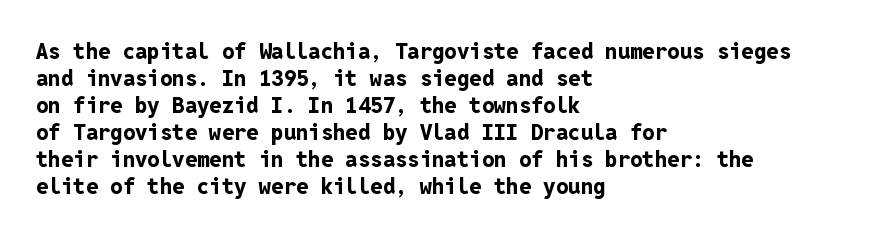
Q: Is the text bold? A: Yes.
Q: Is the text italic (slanted)? A: No, it is upright.
Q: Is the text underlined? A: No.
Q: How is the paragraph aligned? A: Left-aligned.
Q: Is the spacing between letters normal or unusually wide? A: Normal.
